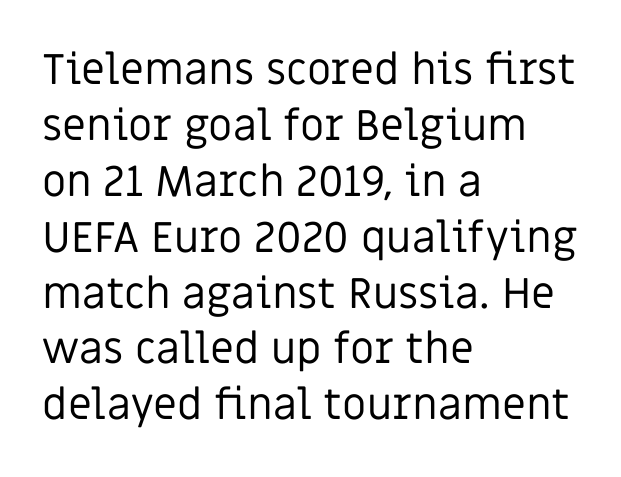
Vertical stems look standard width or narrower in stroke. The strip under each line holds only bare page. Left-aligned paragraph, ragged on the right. The lettering holds an erect, upright posture throughout.
